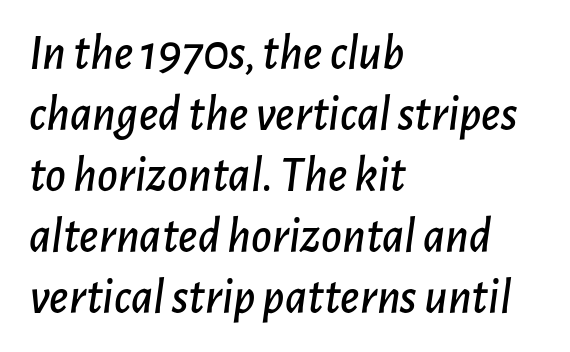
{"italic": "yes", "lean": "right", "slant_degrees": 7, "width": "normal", "stroke_contrast": "low", "x_height": "medium", "monospaced": "no", "underline": "no", "align": "left", "line_spacing_ratio": 1.22, "letter_spacing": "normal", "letter_spacing_em": 0.0, "glyph_px": 50}
